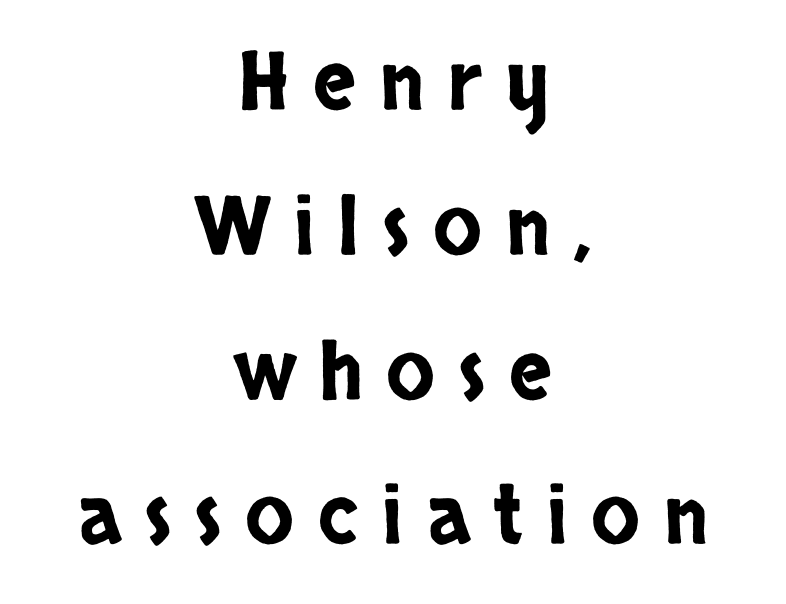
{"serif": "no", "italic": "no", "width": "condensed", "stroke_contrast": "low", "x_height": "large", "monospaced": "no", "underline": "no", "align": "center", "line_spacing_ratio": 1.81, "letter_spacing": "wide", "letter_spacing_em": 0.3, "glyph_px": 80}
